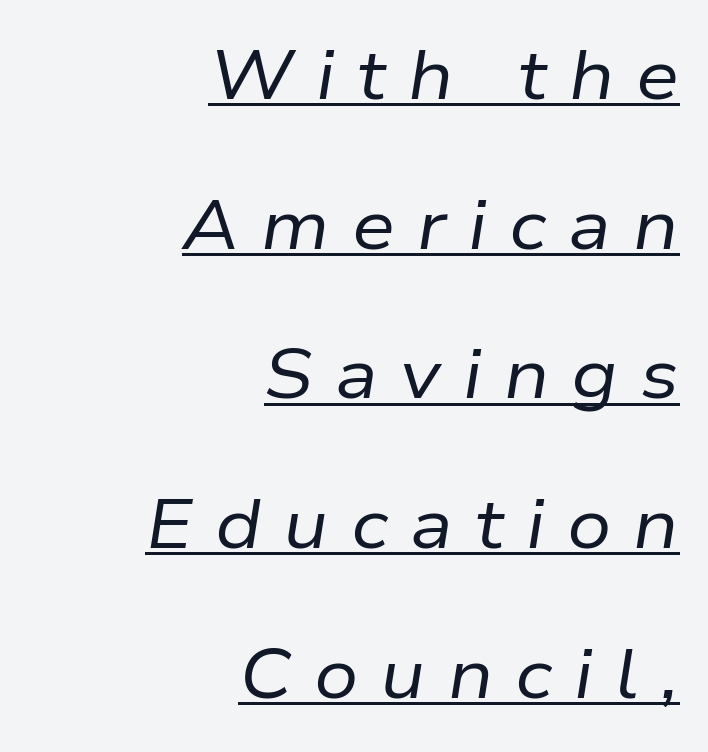
{"italic": "yes", "lean": "right", "slant_degrees": 9, "bold": "no", "weight": "regular", "width": "normal", "stroke_contrast": "low", "x_height": "medium", "monospaced": "no", "underline": "yes", "align": "right", "line_spacing": "loose", "line_spacing_ratio": 2.17, "letter_spacing": "wide", "letter_spacing_em": 0.32, "glyph_px": 69}
